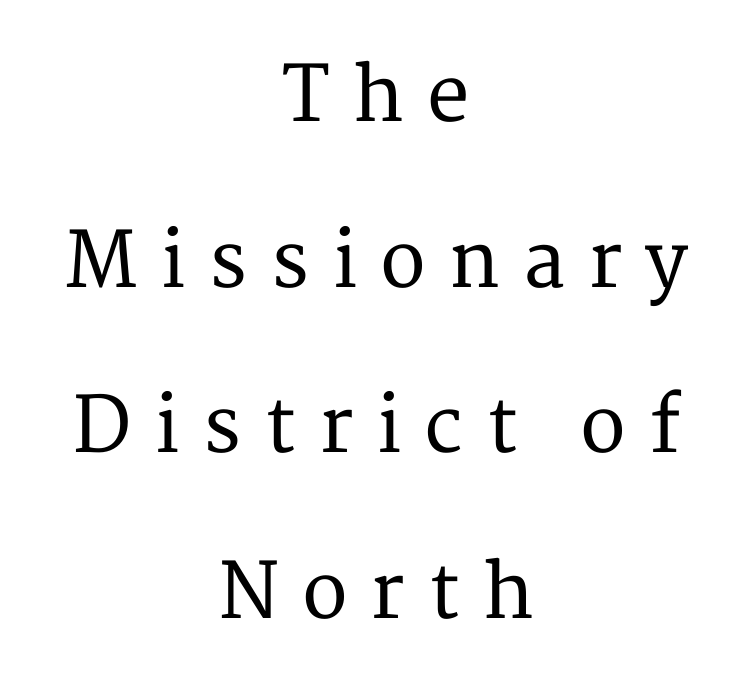
Q: Is the text italic (slanted)? A: No, it is upright.
Q: Is the typeface a serif or a sans-serif typeface? A: Serif.
Q: Is the text underlined? A: No.
Q: How is the paragraph aligned? A: Centered.
Q: Is the spacing between letters normal or unusually wide? A: Unusually wide.
Q: Is the spacing between lines tight, normal or loose? A: Loose.
Q: Width (condensed, normal, or wide)? A: Normal.
Q: Stroke contrast? A: Medium.
Q: x-height? A: Medium.
Q: Monospaced? A: No.
